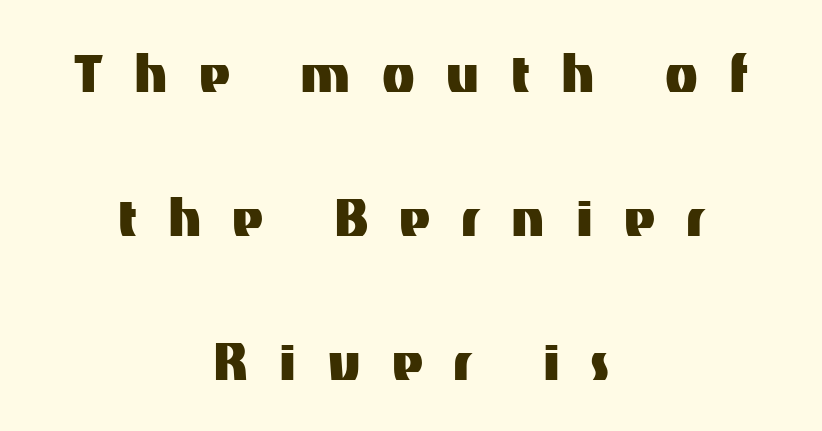
Quick note: not italic, upright. How are the letters spaced? Widely, with obvious added tracking. Alignment: centered. You could not count columns in this text — the font is proportionally spaced.
